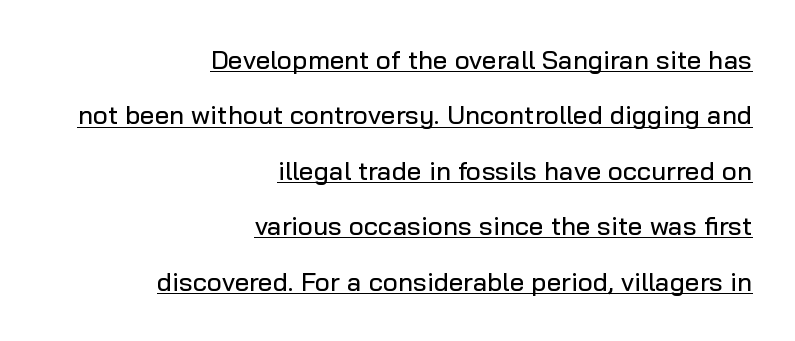
{"italic": "no", "underline": "yes", "align": "right", "line_spacing": "loose", "line_spacing_ratio": 2.13, "letter_spacing": "normal", "letter_spacing_em": 0.0, "glyph_px": 26}
